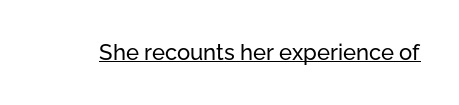
Q: Is the text italic (slanted)? A: No, it is upright.
Q: Is the text underlined? A: Yes.
Q: Is the spacing between letters normal or unusually wide? A: Normal.
